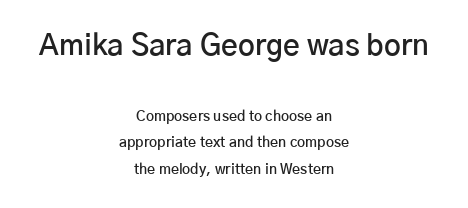
{"serif": "no", "italic": "no", "bold": "semi", "weight": "semibold", "width": "normal", "stroke_contrast": "low", "x_height": "medium", "monospaced": "no", "underline": "no", "align": "center", "line_spacing_ratio": 1.89, "letter_spacing": "normal", "letter_spacing_em": 0.0, "larger_block": "first", "size_ratio": 2.07, "glyph_px": 29}
